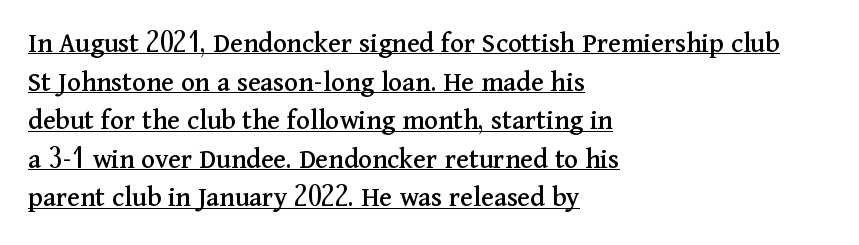
The image shows 29 px serif type, upright; set left-aligned, normal line spacing (1.33x), normal letter spacing, underlined; medium stroke contrast and a medium x-height.
